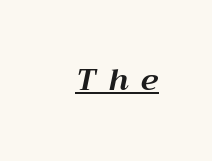
What weight is shown? A full bold with thick strokes. Underlining? Definitely there. Here the designer chose a conventional face with non-uniform glyph widths. If you drew a line through each stem, it would be angled.
